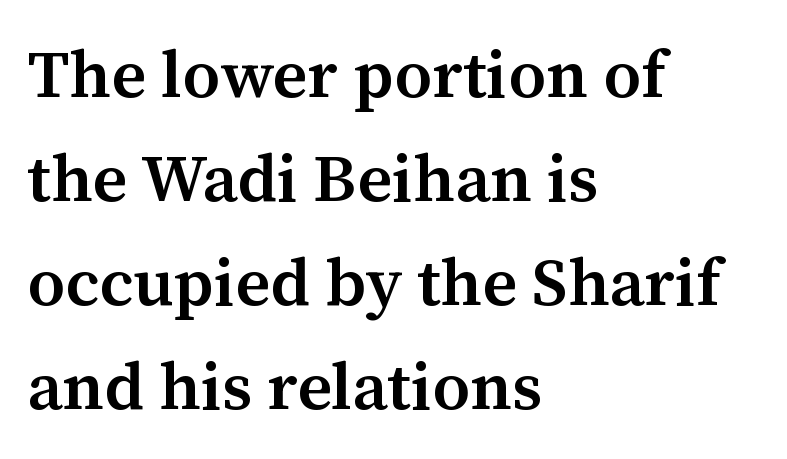
Q: Is the text bold? A: Semi-bold.
Q: Is the text italic (slanted)? A: No, it is upright.
Q: Is the typeface a serif or a sans-serif typeface? A: Serif.
Q: Is the text underlined? A: No.
Q: How is the paragraph aligned? A: Left-aligned.
Q: Is the spacing between letters normal or unusually wide? A: Normal.
Q: Is the spacing between lines tight, normal or loose? A: Normal.
Q: Width (condensed, normal, or wide)? A: Normal.
Q: Stroke contrast? A: Medium.
Q: x-height? A: Medium.
Q: Monospaced? A: No.
